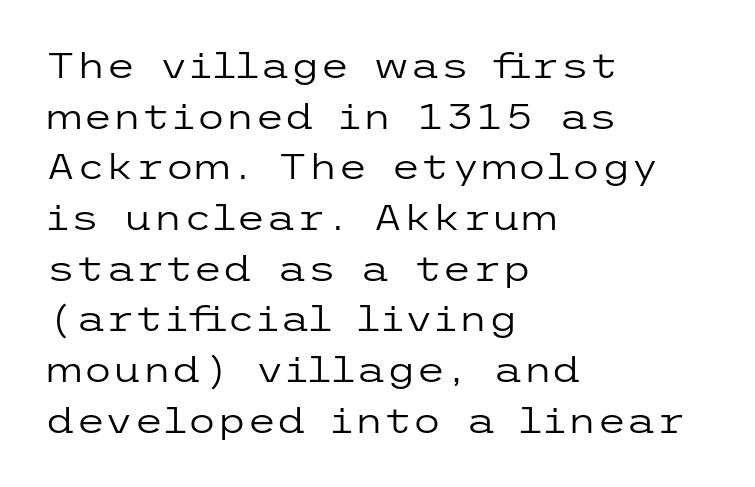
Q: Is the text bold? A: No.
Q: Is the text italic (slanted)? A: No, it is upright.
Q: Is the typeface a serif or a sans-serif typeface? A: Sans-serif.
Q: Is the text underlined? A: No.
Q: How is the paragraph aligned? A: Left-aligned.
Q: Is the spacing between letters normal or unusually wide? A: Normal.
Q: Is the spacing between lines tight, normal or loose? A: Normal.
Q: Width (condensed, normal, or wide)? A: Wide.
Q: Stroke contrast? A: Low.
Q: x-height? A: Medium.
